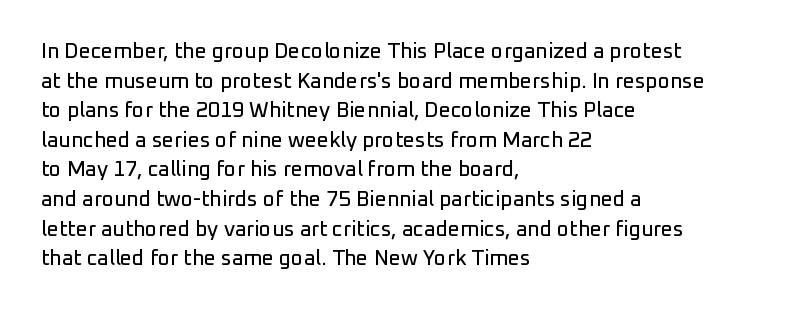
The image shows 21 px text type, upright; set left-aligned, normal line spacing (1.41x), normal letter spacing, not underlined.
